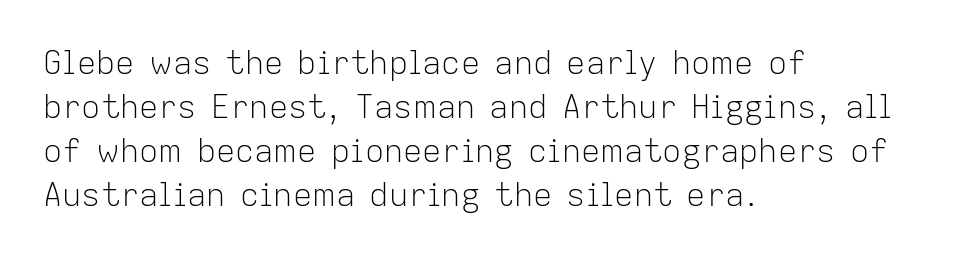
The image shows 32 px light sans-serif type, upright; set left-aligned, normal line spacing (1.38x), normal letter spacing, not underlined; low stroke contrast and a medium x-height.
